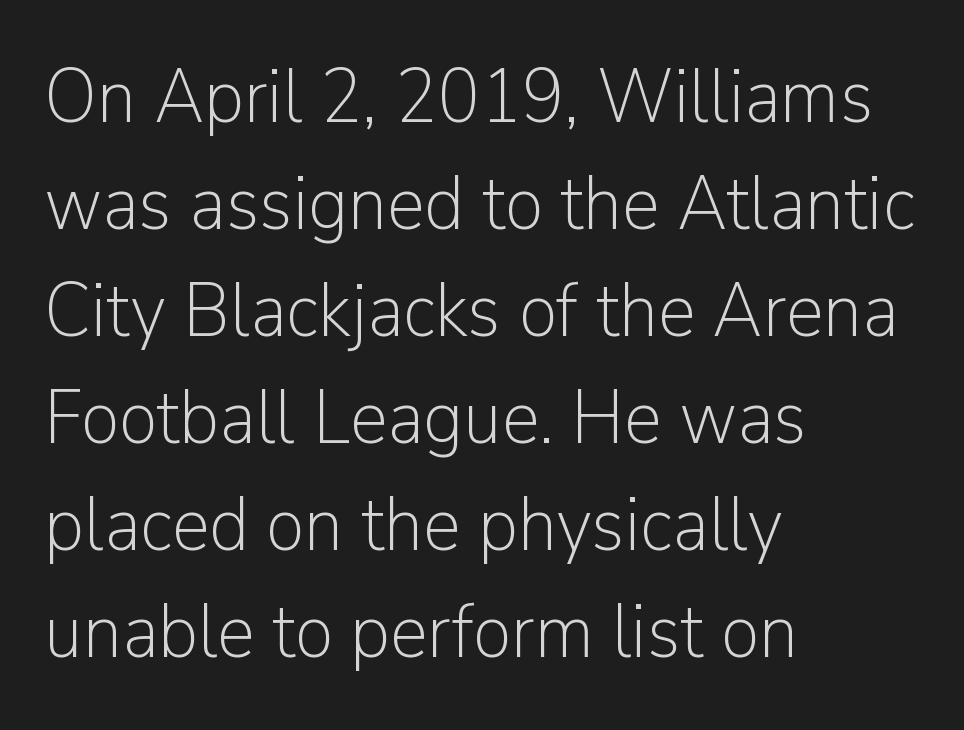
{"serif": "no", "italic": "no", "bold": "no", "weight": "light", "width": "normal", "stroke_contrast": "low", "x_height": "medium", "monospaced": "no", "underline": "no", "align": "left", "line_spacing": "normal", "line_spacing_ratio": 1.39, "letter_spacing": "normal", "letter_spacing_em": 0.0, "glyph_px": 77}
